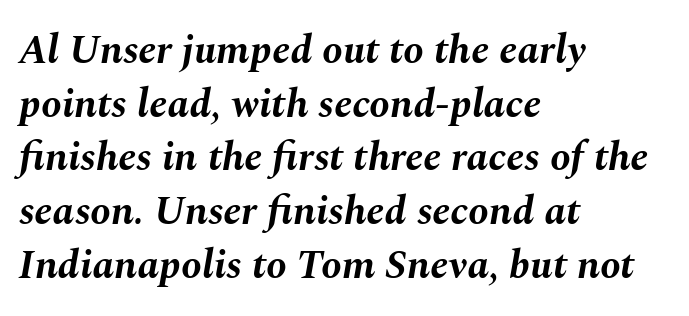
The image shows 41 px bold type, italic (leaning right); set left-aligned, normal line spacing (1.31x), normal letter spacing, not underlined; medium stroke contrast and a medium x-height.
